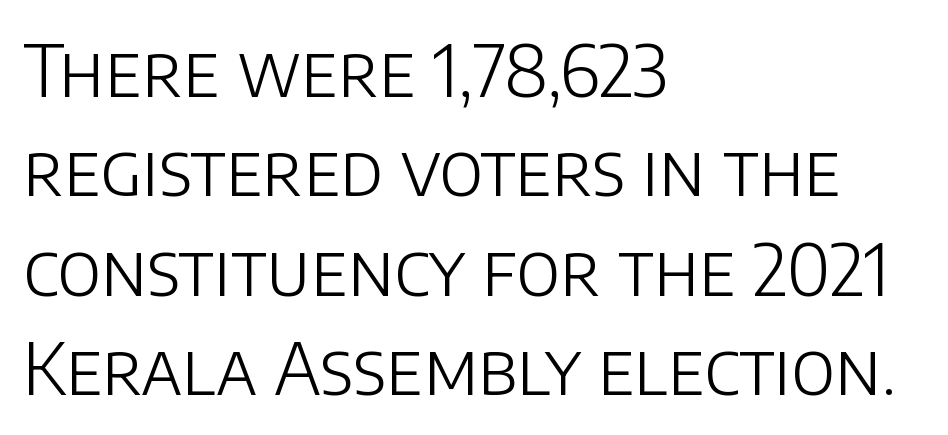
Q: Is the text bold? A: No.
Q: Is the text italic (slanted)? A: No, it is upright.
Q: Is the typeface a serif or a sans-serif typeface? A: Sans-serif.
Q: Is the text underlined? A: No.
Q: How is the paragraph aligned? A: Left-aligned.
Q: Is the spacing between letters normal or unusually wide? A: Normal.
Q: Is the spacing between lines tight, normal or loose? A: Normal.
Q: Width (condensed, normal, or wide)? A: Normal.
Q: Stroke contrast? A: Low.
Q: x-height? A: Large.
Q: Monospaced? A: No.
